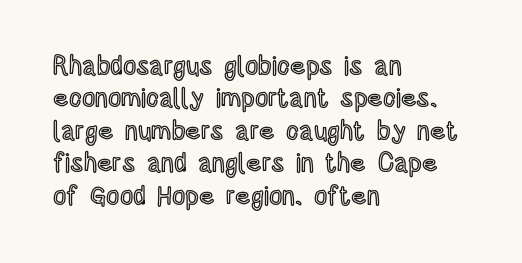
These lines sit exactly where default settings would place them. The letters stand upright; this is a roman face. Typeset ragged right — the left edge is the straight one. Just letters on the line, the space beneath them empty. Caption: standard tracking, unaltered.
